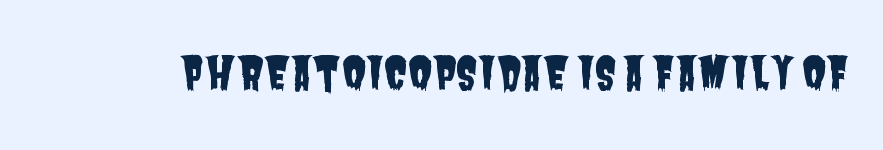
{"serif": "no", "width": "condensed", "stroke_contrast": "low", "x_height": "large", "monospaced": "no", "underline": "no", "letter_spacing": "normal", "letter_spacing_em": 0.0, "glyph_px": 44}
